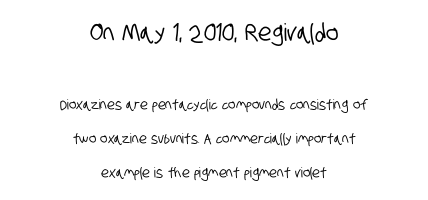
Does the copy run flush right? No — it is centered line by line. The passage shown is not underscored anywhere. Leading is clearly above the norm, producing a sparse column. This rendering leaves character spacing at its baseline value.
